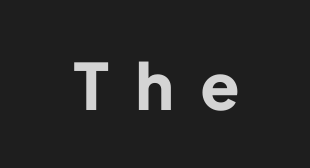
Q: Is the text bold? A: Yes.
Q: Is the text italic (slanted)? A: No, it is upright.
Q: Is the typeface a serif or a sans-serif typeface? A: Sans-serif.
Q: Is the text underlined? A: No.
Q: How is the paragraph aligned? A: Centered.
Q: Is the spacing between letters normal or unusually wide? A: Unusually wide.
Q: Width (condensed, normal, or wide)? A: Normal.
Q: Stroke contrast? A: Low.
Q: x-height? A: Medium.
Q: Monospaced? A: No.
